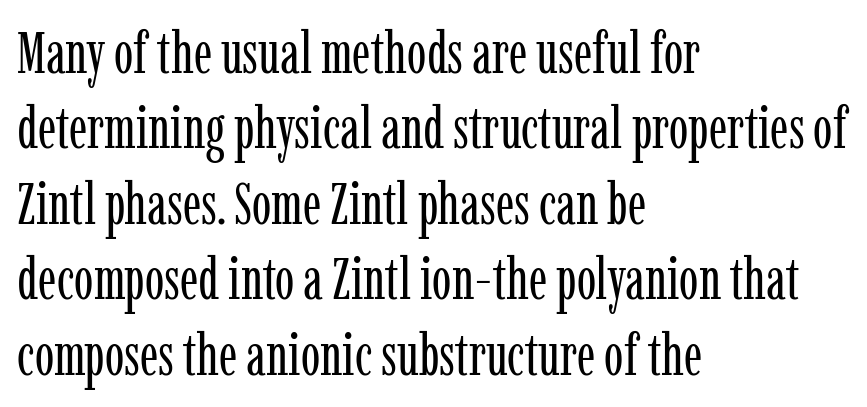
These lines are rendered in a variable-pitch font. You could call the tracking neutral — neither tight nor loose. Is there any slant? The stems are plumb. This sample keeps an unexceptional amount of space between lines. Caption: multi-line text, flush left, ragged right.
